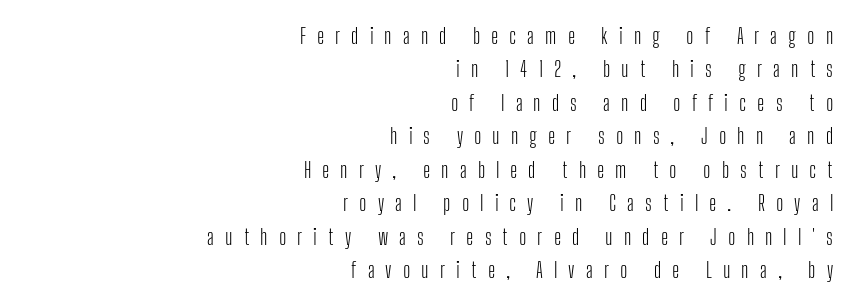
The image shows 22 px text type, upright; set right-aligned, normal line spacing (1.52x), unusually wide letter spacing (+0.5 em), not underlined.
